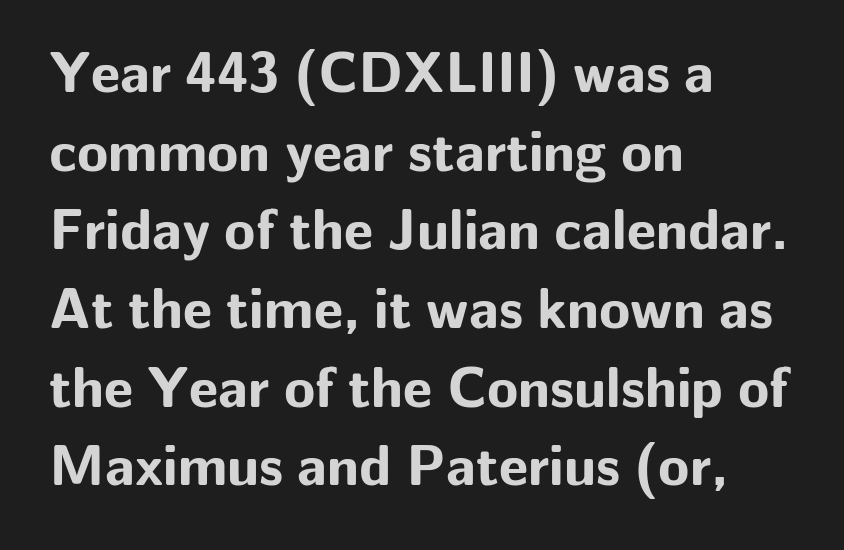
Q: Is the text bold? A: Yes.
Q: Is the text italic (slanted)? A: No, it is upright.
Q: Is the typeface a serif or a sans-serif typeface? A: Sans-serif.
Q: Is the text underlined? A: No.
Q: How is the paragraph aligned? A: Left-aligned.
Q: Is the spacing between letters normal or unusually wide? A: Normal.
Q: Is the spacing between lines tight, normal or loose? A: Normal.
Q: Width (condensed, normal, or wide)? A: Normal.
Q: Stroke contrast? A: Low.
Q: x-height? A: Medium.
Q: Monospaced? A: No.
